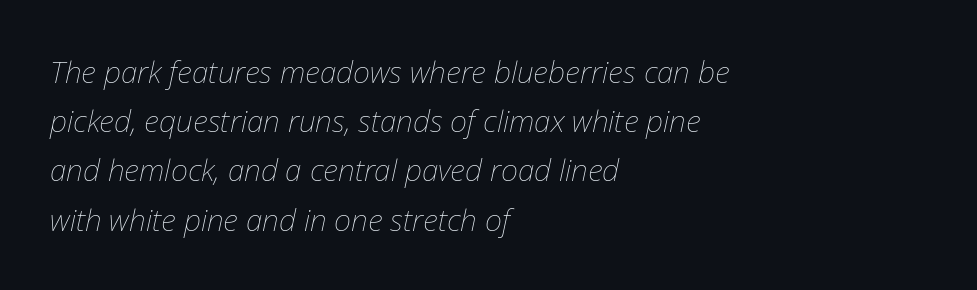
{"italic": "yes", "lean": "right", "slant_degrees": 12, "bold": "no", "weight": "thin", "width": "normal", "stroke_contrast": "low", "x_height": "medium", "monospaced": "no", "underline": "no", "align": "left", "line_spacing": "normal", "line_spacing_ratio": 1.64, "letter_spacing": "normal", "letter_spacing_em": 0.0, "glyph_px": 30}
